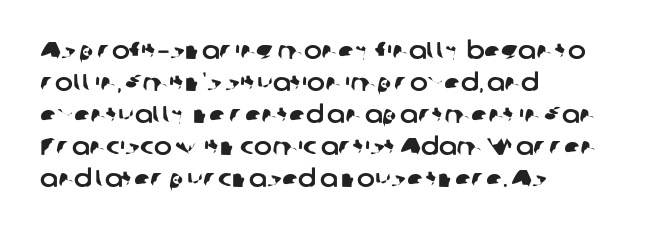
Q: Is the text underlined? A: No.
Q: How is the paragraph aligned? A: Left-aligned.
Q: Is the spacing between letters normal or unusually wide? A: Normal.
Q: Is the spacing between lines tight, normal or loose? A: Normal.
